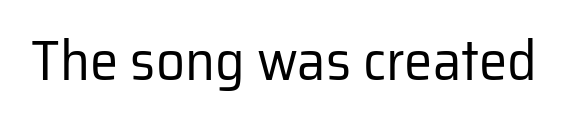
Q: Is the text bold? A: No.
Q: Is the text italic (slanted)? A: No, it is upright.
Q: Is the typeface a serif or a sans-serif typeface? A: Sans-serif.
Q: Is the text underlined? A: No.
Q: Is the spacing between letters normal or unusually wide? A: Normal.
Q: Width (condensed, normal, or wide)? A: Normal.
Q: Stroke contrast? A: Low.
Q: x-height? A: Medium.
Q: Monospaced? A: No.
